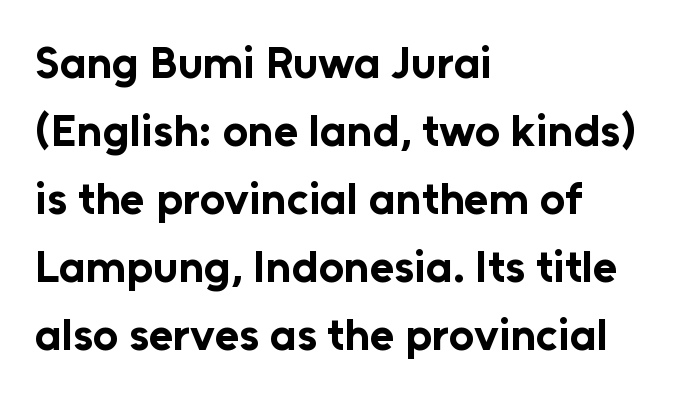
Q: Is the text bold? A: Yes.
Q: Is the text italic (slanted)? A: No, it is upright.
Q: Is the typeface a serif or a sans-serif typeface? A: Sans-serif.
Q: Is the text underlined? A: No.
Q: How is the paragraph aligned? A: Left-aligned.
Q: Is the spacing between letters normal or unusually wide? A: Normal.
Q: Is the spacing between lines tight, normal or loose? A: Normal.
Q: Width (condensed, normal, or wide)? A: Normal.
Q: Stroke contrast? A: Low.
Q: x-height? A: Medium.
Q: Monospaced? A: No.
